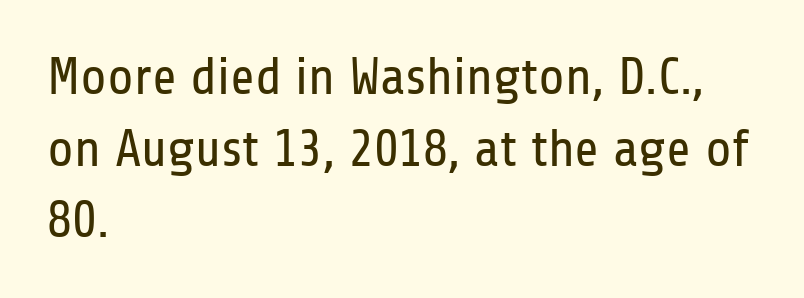
The ragged edge is on the right, which tells us the setting is flush left. Is this a sans? Yes — the strokes have no serifs. A typesetter would call this leading conventional body-copy spacing. This sample has the flowing, uneven cadence of proportional lettering. Lines of text with bare space underneath. Characters remain perfectly vertical along every line.
